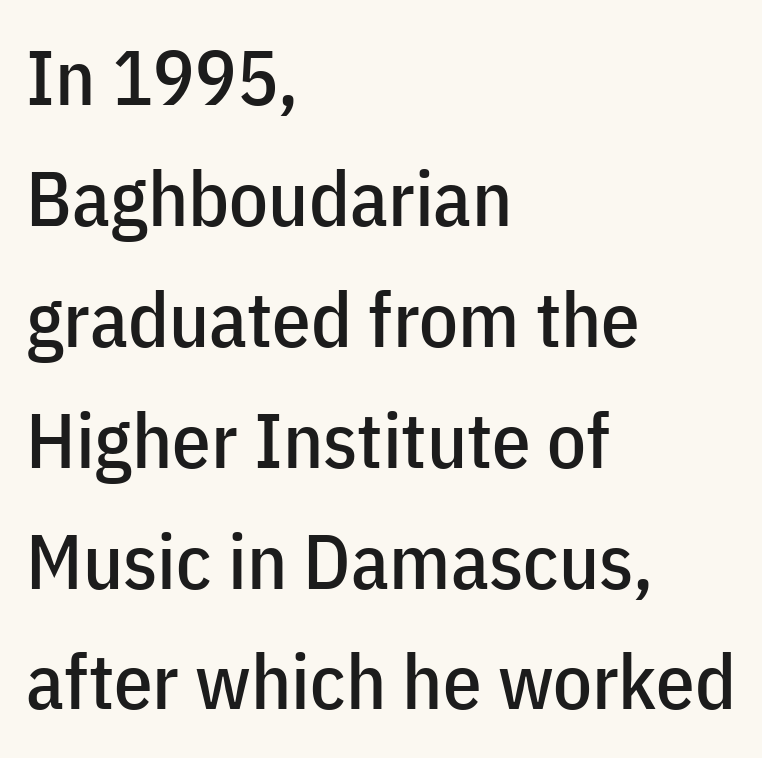
Q: Is the text italic (slanted)? A: No, it is upright.
Q: Is the typeface a serif or a sans-serif typeface? A: Sans-serif.
Q: Is the text underlined? A: No.
Q: How is the paragraph aligned? A: Left-aligned.
Q: Is the spacing between letters normal or unusually wide? A: Normal.
Q: Is the spacing between lines tight, normal or loose? A: Normal.
Q: Width (condensed, normal, or wide)? A: Condensed.
Q: Stroke contrast? A: Low.
Q: x-height? A: Medium.
Q: Monospaced? A: No.
